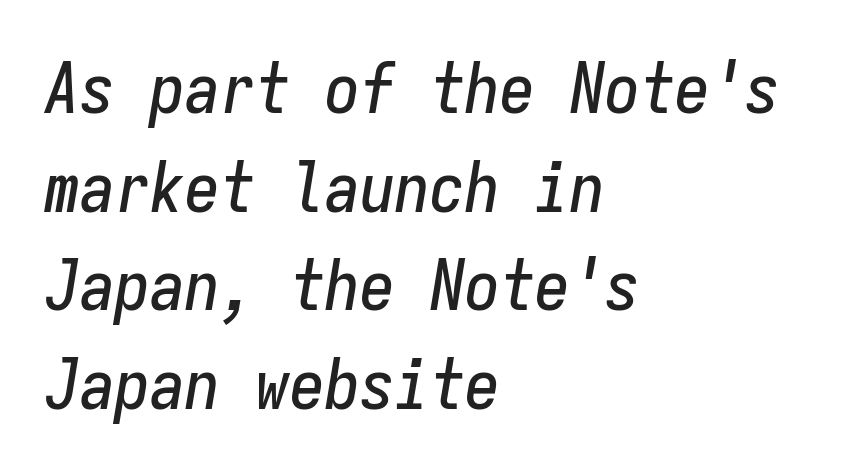
The image shows 70 px condensed type, italic (leaning right), monospaced; set left-aligned, normal line spacing (1.41x), normal letter spacing, not underlined; low stroke contrast and a medium x-height.
